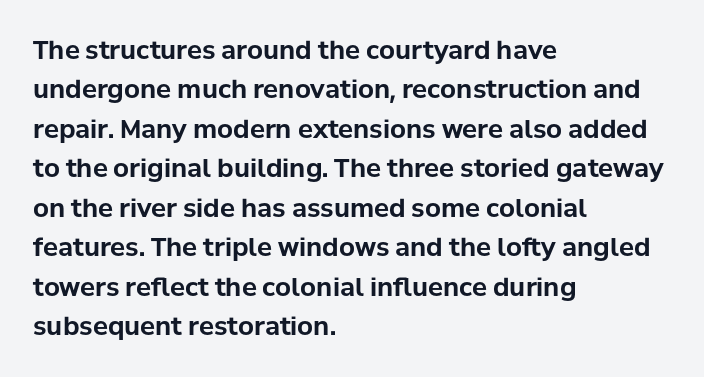
The image shows 25 px bold type, upright; set left-aligned, normal line spacing (1.58x), normal letter spacing, not underlined.
